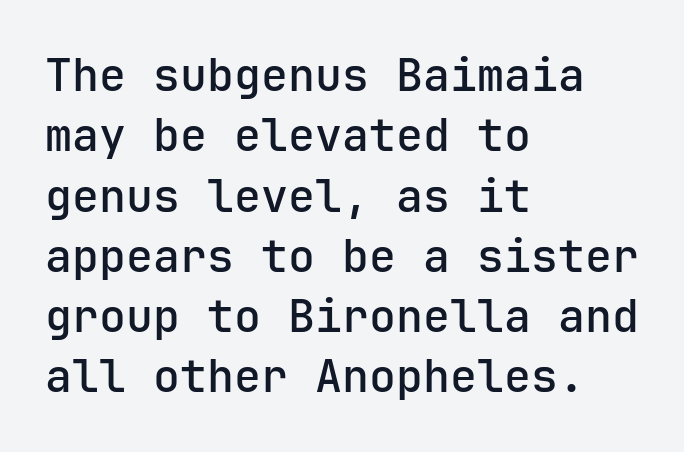
A sans-serif font was chosen for this passage. The type sits square on the baseline with zero lean. A clean baseline with only descenders dipping below it. Compared with a centered layout, this one pins lines to the left instead.
